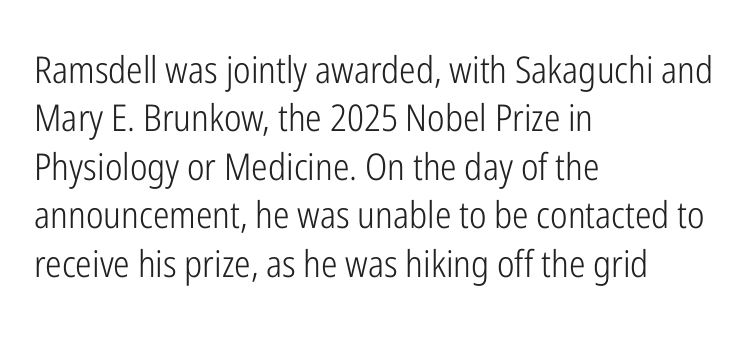
The image shows 37 px light, condensed sans-serif type, upright; set left-aligned, normal line spacing (1.31x), normal letter spacing, not underlined; low stroke contrast and a medium x-height.
